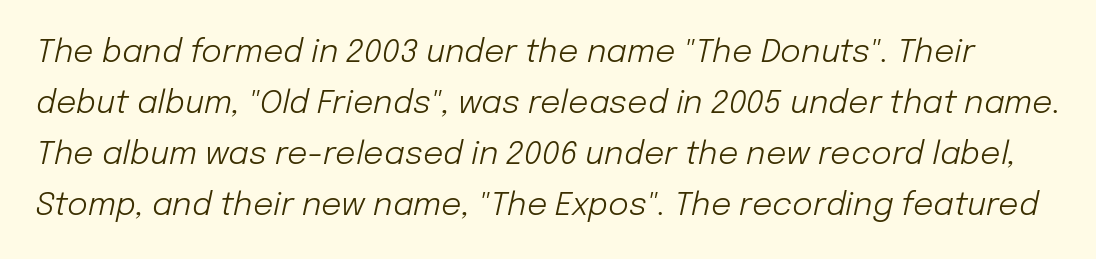
Character widths vary here, with narrow letters taking less room than wide ones. Horizontal bands of white between lines are of average thickness. Plain, unruled lines of type. Italic: yes, the glyphs are oblique.
